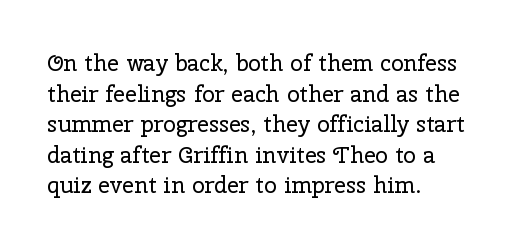
Q: Is the text bold? A: No.
Q: Is the text italic (slanted)? A: No, it is upright.
Q: Is the text underlined? A: No.
Q: How is the paragraph aligned? A: Left-aligned.
Q: Is the spacing between letters normal or unusually wide? A: Normal.
Q: Is the spacing between lines tight, normal or loose? A: Normal.
